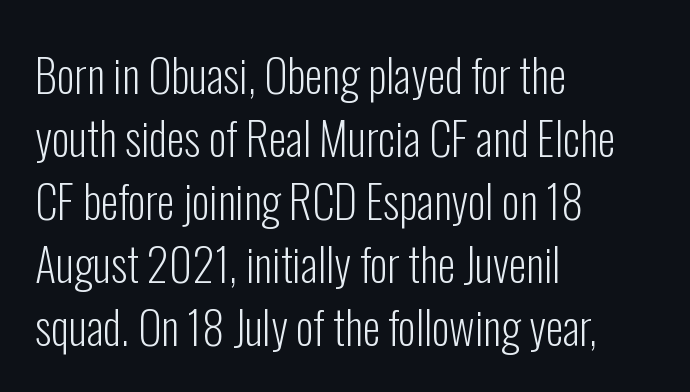
Q: Is the text bold? A: No.
Q: Is the text italic (slanted)? A: No, it is upright.
Q: Is the typeface a serif or a sans-serif typeface? A: Sans-serif.
Q: Is the text underlined? A: No.
Q: How is the paragraph aligned? A: Left-aligned.
Q: Is the spacing between letters normal or unusually wide? A: Normal.
Q: Is the spacing between lines tight, normal or loose? A: Normal.
Q: Width (condensed, normal, or wide)? A: Condensed.
Q: Stroke contrast? A: Low.
Q: x-height? A: Medium.
Q: Monospaced? A: No.
